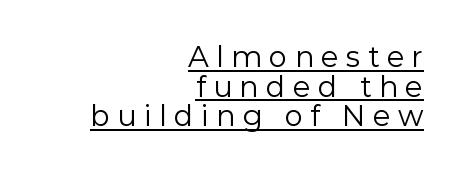
This is sans-serif lettering, the kind often seen on screens and signage. Descenders here cross a horizontal rule under the line. The passage shown is typed in a proportional face where columns would drift. Tall strokes in this sample are plumb rather than angled.
